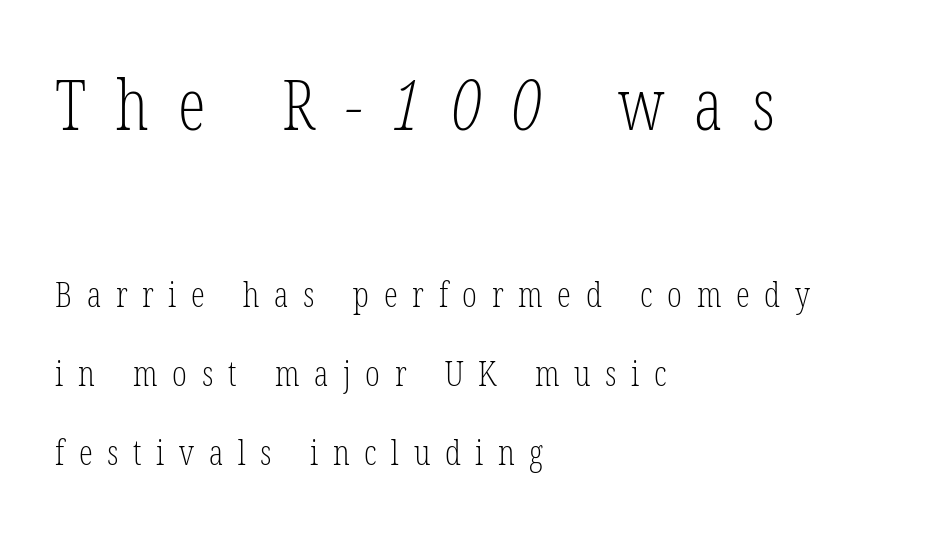
The image shows 70 px light, condensed serif type; set left-aligned, loose line spacing (2.26x), unusually wide letter spacing (+0.42 em), not underlined; the first (top) block is 2.0x larger; low stroke contrast and a medium x-height.
